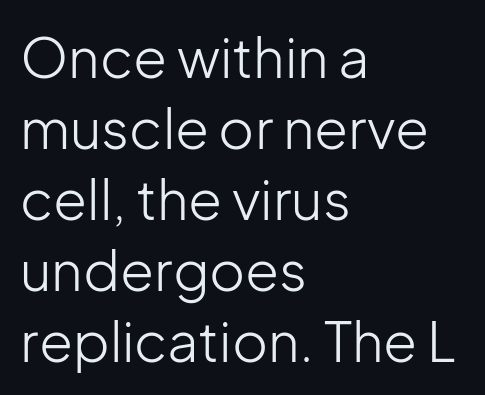
Q: Is the text bold? A: No.
Q: Is the text italic (slanted)? A: No, it is upright.
Q: Is the typeface a serif or a sans-serif typeface? A: Sans-serif.
Q: Is the text underlined? A: No.
Q: How is the paragraph aligned? A: Left-aligned.
Q: Is the spacing between letters normal or unusually wide? A: Normal.
Q: Is the spacing between lines tight, normal or loose? A: Normal.
Q: Width (condensed, normal, or wide)? A: Normal.
Q: Stroke contrast? A: Low.
Q: x-height? A: Medium.
Q: Monospaced? A: No.
